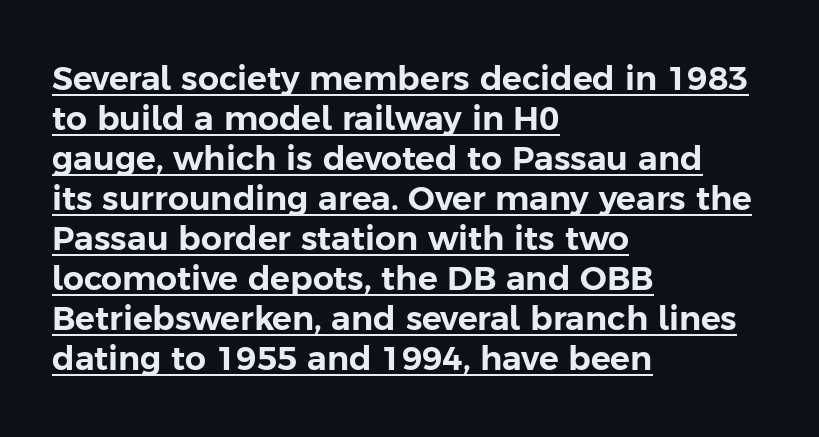
The image shows 33 px sans-serif type, upright; set left-aligned, line spacing 1.21x, normal letter spacing, underlined; low stroke contrast and a medium x-height.
